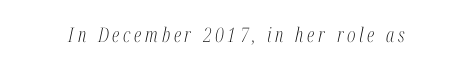
Q: Is the text bold? A: No.
Q: Is the text italic (slanted)? A: Yes, it leans right by about 12 degrees.
Q: Is the text underlined? A: No.
